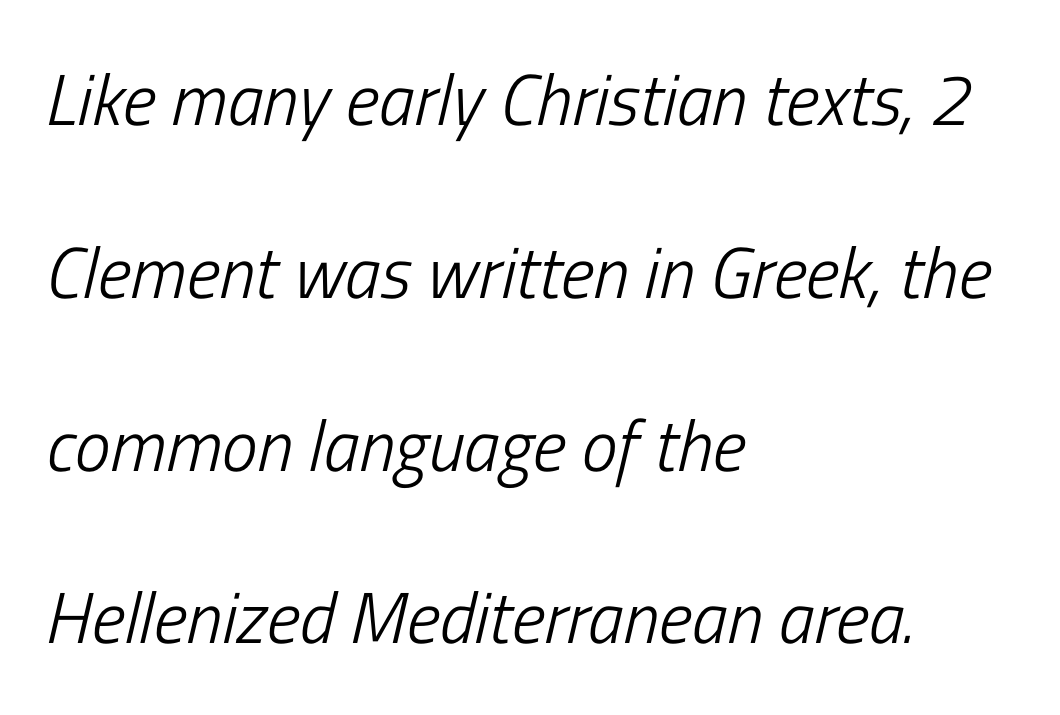
Q: Is the text bold? A: No.
Q: Is the text italic (slanted)? A: Yes, it leans right by about 13 degrees.
Q: Is the text underlined? A: No.
Q: How is the paragraph aligned? A: Left-aligned.
Q: Is the spacing between letters normal or unusually wide? A: Normal.
Q: Is the spacing between lines tight, normal or loose? A: Loose.
Q: Width (condensed, normal, or wide)? A: Condensed.
Q: Stroke contrast? A: Low.
Q: x-height? A: Medium.
Q: Monospaced? A: No.
